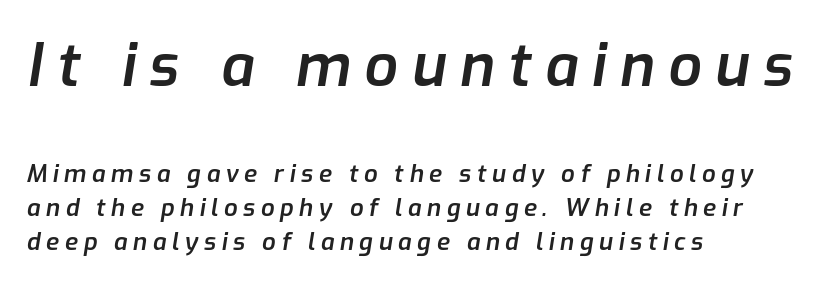
{"italic": "yes", "lean": "right", "slant_degrees": 9, "bold": "semi", "weight": "semibold", "width": "normal", "stroke_contrast": "low", "x_height": "medium", "monospaced": "no", "underline": "no", "align": "left", "line_spacing": "normal", "line_spacing_ratio": 1.42, "letter_spacing": "wide", "letter_spacing_em": 0.23, "larger_block": "first", "size_ratio": 2.46, "glyph_px": 59}
